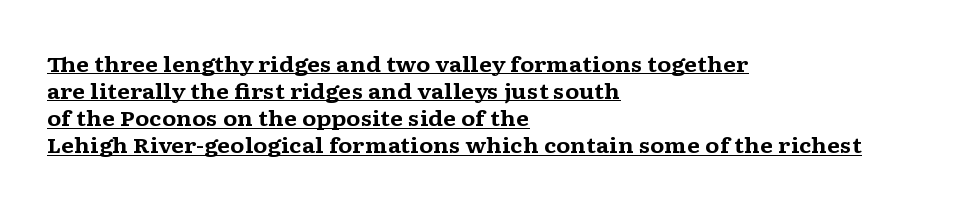
The image shows 21 px bold type, upright; set left-aligned, normal line spacing (1.29x), normal letter spacing, underlined.
